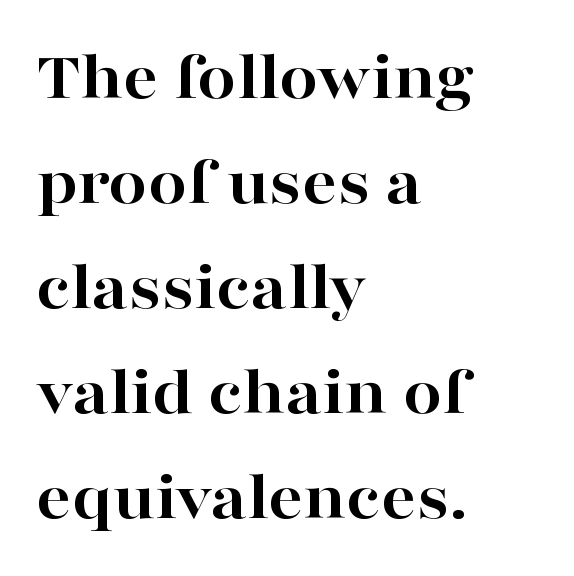
Heavy-handed strokes throughout: this text is bold. The space directly below the letters is spotless. Each letter keeps its own natural width here, so spacing adapts to shape. Nobody touched the tracking dial on this one. Italic? Not at all — the glyphs are vertical.
